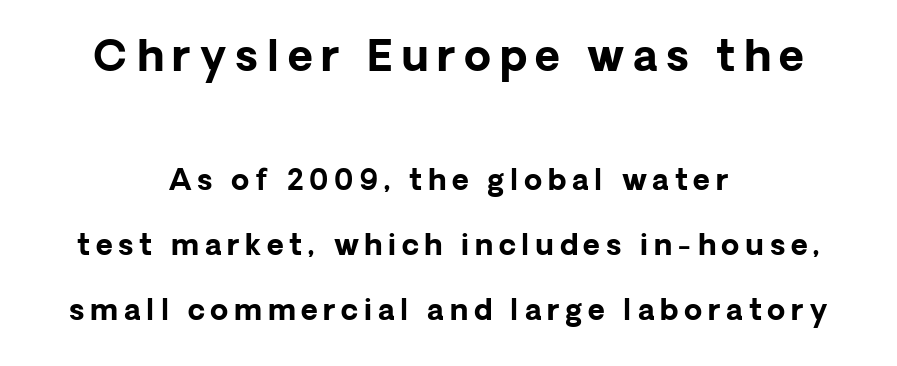
{"serif": "no", "italic": "no", "bold": "yes", "weight": "bold", "width": "normal", "stroke_contrast": "low", "x_height": "medium", "monospaced": "no", "underline": "no", "align": "center", "line_spacing": "loose", "line_spacing_ratio": 2.23, "letter_spacing": "wide", "letter_spacing_em": 0.2, "larger_block": "first", "size_ratio": 1.48, "glyph_px": 43}
